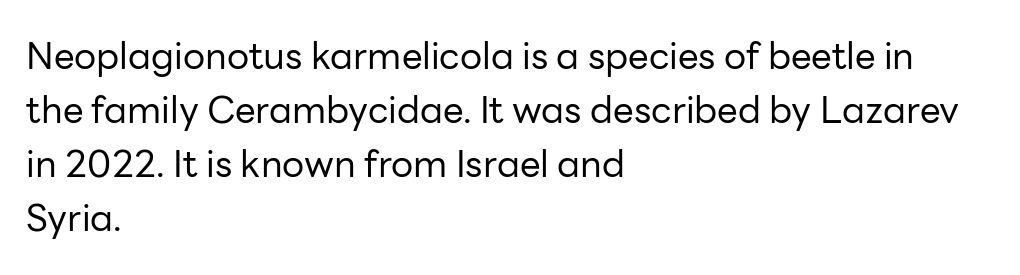
{"serif": "no", "italic": "no", "bold": "no", "weight": "regular", "width": "normal", "stroke_contrast": "low", "x_height": "medium", "monospaced": "no", "underline": "no", "align": "left", "line_spacing": "normal", "line_spacing_ratio": 1.46, "letter_spacing": "normal", "letter_spacing_em": 0.0, "glyph_px": 37}
